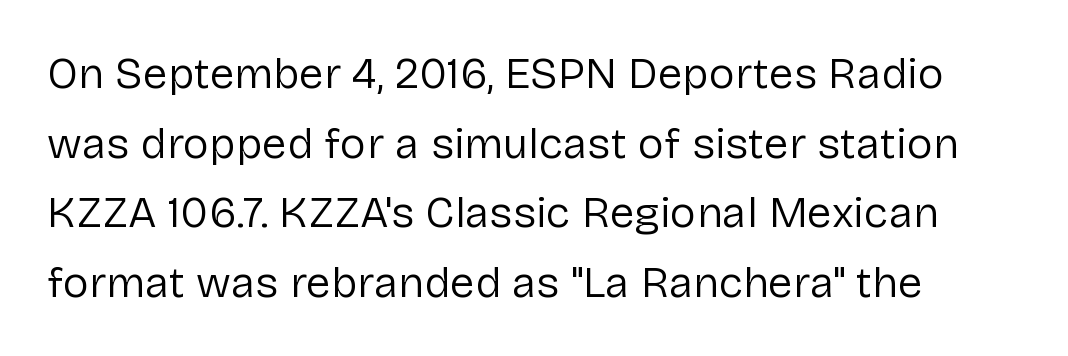
The image shows 44 px regular-weight sans-serif type, upright; set left-aligned, normal line spacing (1.58x), normal letter spacing, not underlined; low stroke contrast and a medium x-height.
